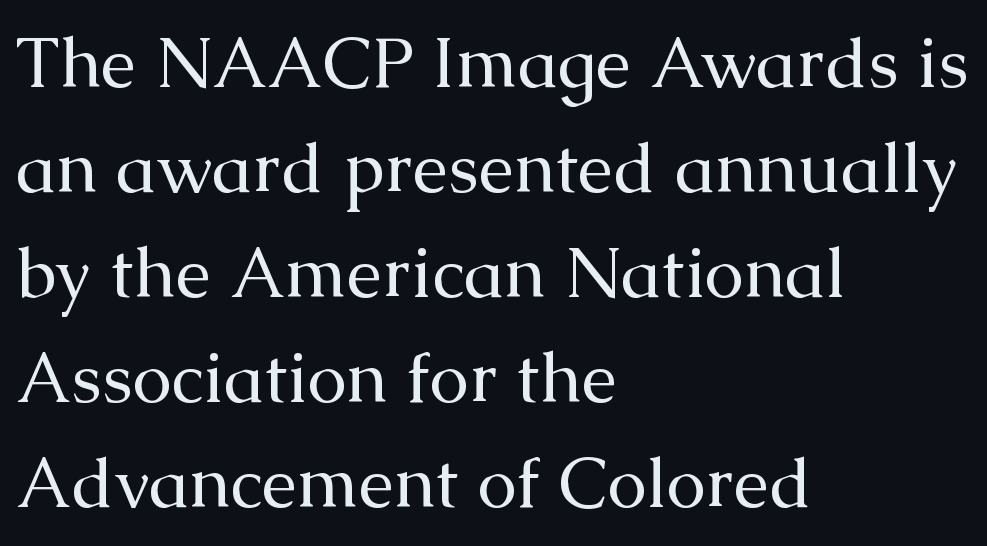
Notice how the stems are strictly vertical — no italics here. Stroke mass is kept to a normal reading level or below. Which margin do the lines hug? The left one — the right edge is uneven. The text was rendered using a seriffed face with decorative stroke endings. Looks like regular typesetting: each glyph gets only the width it needs. Here the glyphs are tracked normally, forming tight word shapes.
